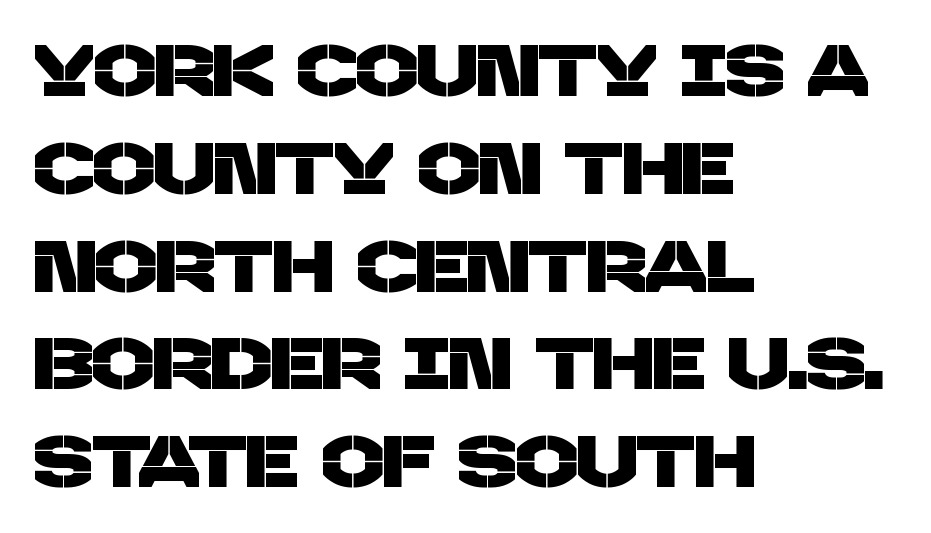
{"serif": "no", "width": "normal", "stroke_contrast": "low", "x_height": "large", "monospaced": "no", "underline": "no", "align": "left", "line_spacing": "normal", "line_spacing_ratio": 1.34, "letter_spacing": "normal", "letter_spacing_em": 0.0, "glyph_px": 73}
